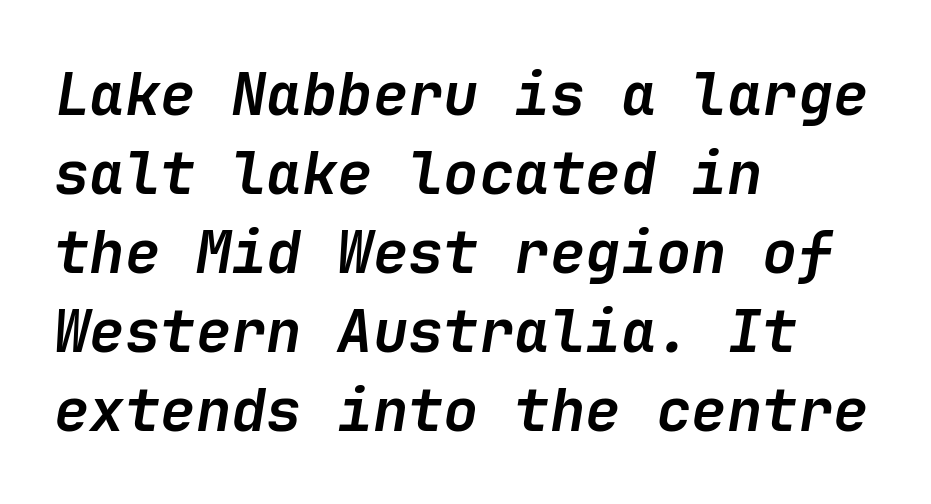
The image shows 59 px semibold type, italic (leaning right); set left-aligned, normal line spacing (1.34x), normal letter spacing, not underlined; low stroke contrast and a medium x-height.
